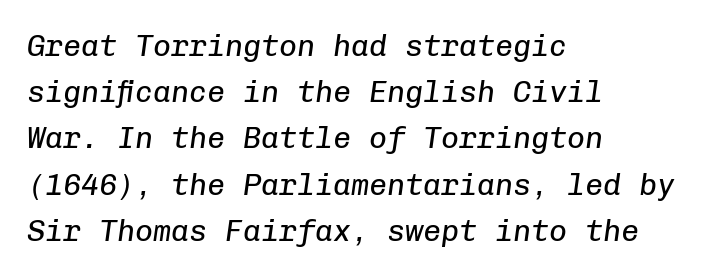
Q: Is the text bold? A: No.
Q: Is the text italic (slanted)? A: Yes, it leans right by about 8 degrees.
Q: Is the text underlined? A: No.
Q: How is the paragraph aligned? A: Left-aligned.
Q: Is the spacing between letters normal or unusually wide? A: Normal.
Q: Is the spacing between lines tight, normal or loose? A: Normal.
Q: Width (condensed, normal, or wide)? A: Normal.
Q: Stroke contrast? A: Low.
Q: x-height? A: Medium.
Q: Monospaced? A: Yes.
